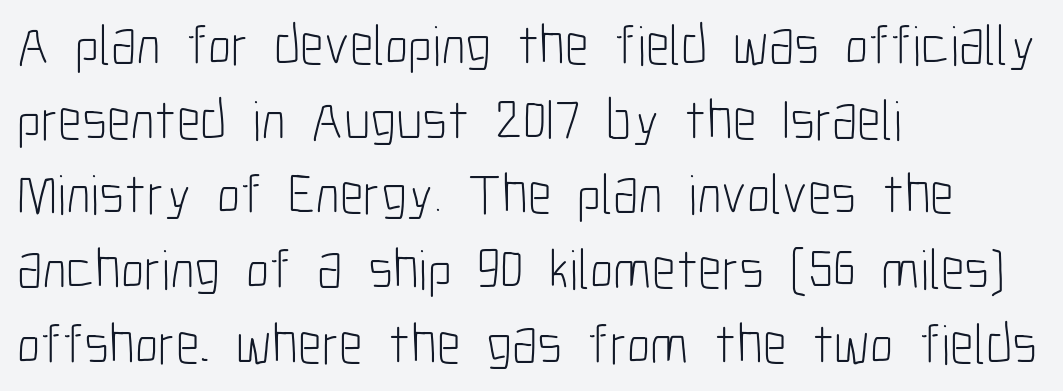
Do the letters lean? They stand straight. Inter-character spacing is left at the font's built-in metrics. Short and long lines alike share a common starting point at left. The letters look calm and open, with moderate or lighter stems.
